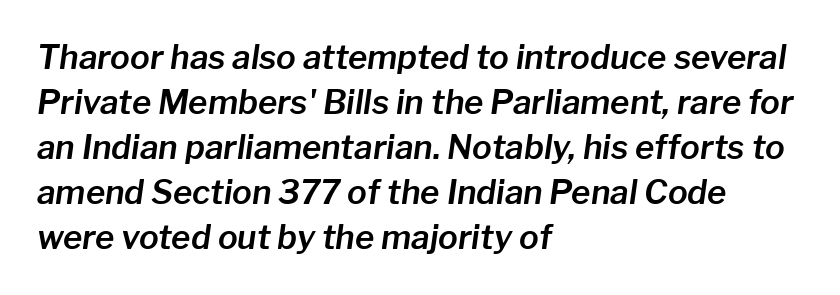
Reading down the block, your eye returns to a fixed left position each line. The passage shown leans; its letterforms are oblique. Words appear dense and cohesive because spacing is normal. The specimen omits any rule beneath the text block's lines. Notice how descenders clear the ascenders below comfortably — that's standard leading. Here the designer chose a conventional face with non-uniform glyph widths.
